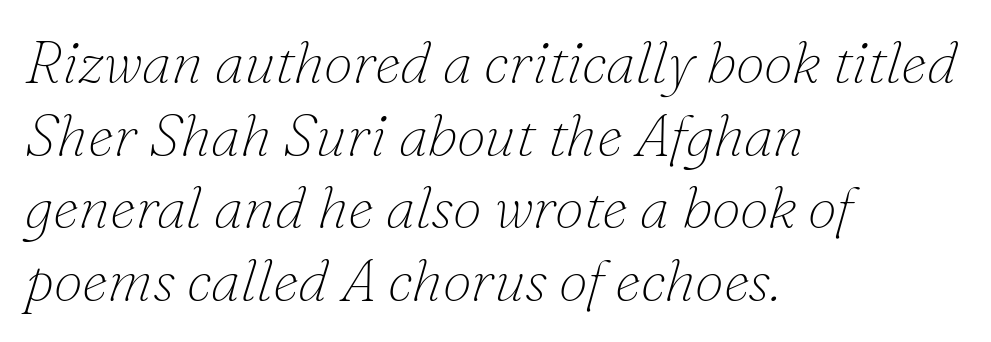
{"serif": "yes", "italic": "yes", "lean": "right", "slant_degrees": 16, "bold": "no", "weight": "thin", "width": "normal", "stroke_contrast": "low", "x_height": "small", "monospaced": "no", "underline": "no", "align": "left", "line_spacing_ratio": 1.23, "letter_spacing": "normal", "letter_spacing_em": 0.0, "glyph_px": 59}
